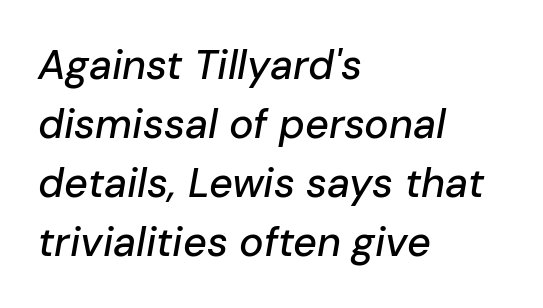
Q: Is the text italic (slanted)? A: Yes, it leans right by about 10 degrees.
Q: Is the text underlined? A: No.
Q: How is the paragraph aligned? A: Left-aligned.
Q: Is the spacing between letters normal or unusually wide? A: Normal.
Q: Is the spacing between lines tight, normal or loose? A: Normal.
Q: Width (condensed, normal, or wide)? A: Normal.
Q: Stroke contrast? A: Low.
Q: x-height? A: Medium.
Q: Monospaced? A: No.
